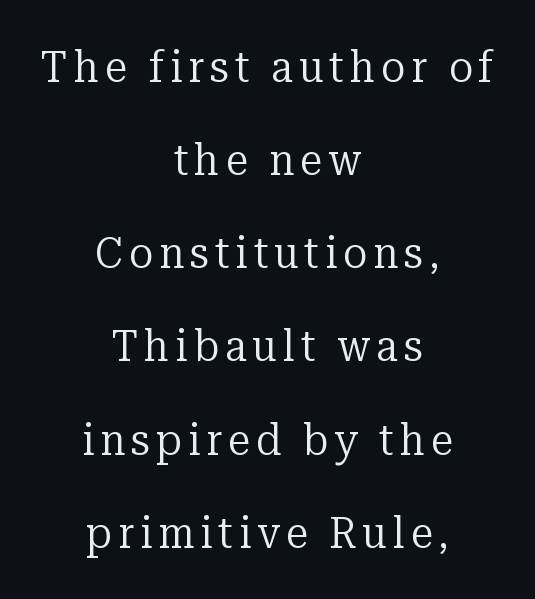
Q: Is the text bold? A: No.
Q: Is the text italic (slanted)? A: No, it is upright.
Q: Is the typeface a serif or a sans-serif typeface? A: Serif.
Q: Is the text underlined? A: No.
Q: How is the paragraph aligned? A: Centered.
Q: Is the spacing between lines tight, normal or loose? A: Loose.
Q: Width (condensed, normal, or wide)? A: Normal.
Q: Stroke contrast? A: Low.
Q: x-height? A: Medium.
Q: Monospaced? A: No.
